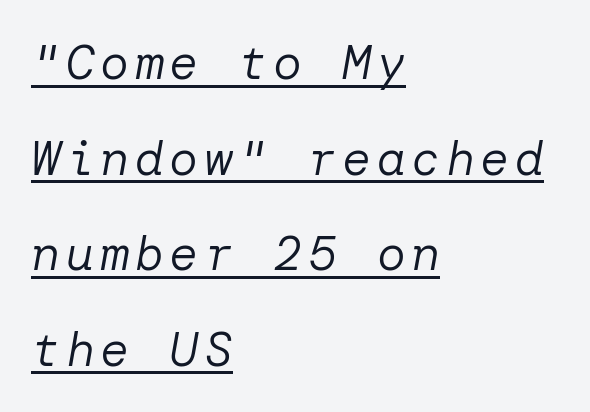
The typeface has the unassuming heft of standard copy or less. Decoration check: the copy is underlined. The passage shown stacks its lines with a broad gap. In CSS terms this would be text-align: left.
